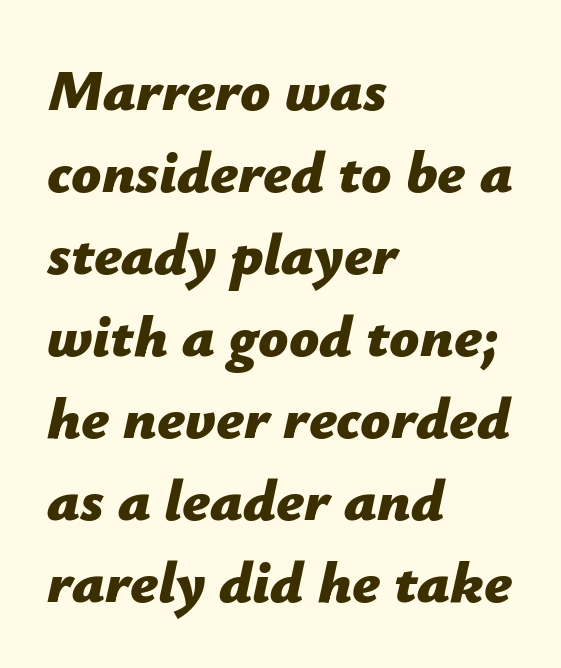
{"italic": "yes", "lean": "right", "slant_degrees": 12, "bold": "yes", "weight": "bold", "width": "normal", "stroke_contrast": "low", "x_height": "medium", "monospaced": "no", "underline": "no", "align": "left", "line_spacing": "normal", "line_spacing_ratio": 1.39, "letter_spacing": "normal", "letter_spacing_em": 0.0, "glyph_px": 59}
